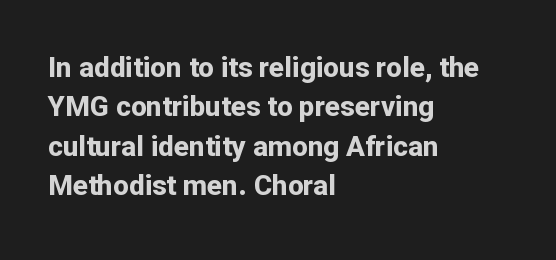
The image shows 28 px bold sans-serif type, upright; set left-aligned, normal line spacing (1.41x), normal letter spacing, not underlined; low stroke contrast and a medium x-height.
